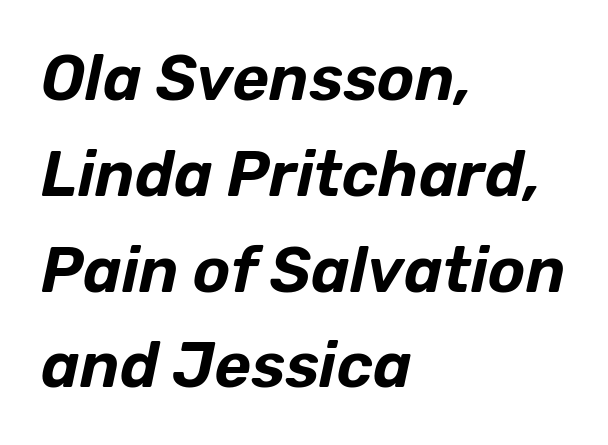
The image shows 63 px text type, italic (leaning right); set left-aligned, normal line spacing (1.52x), normal letter spacing, not underlined; low stroke contrast and a medium x-height.
